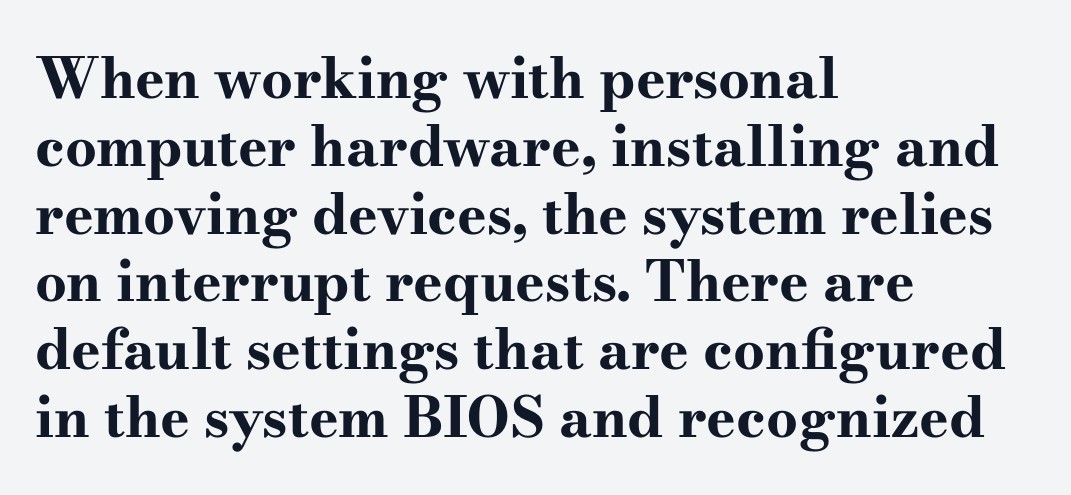
Each line starts at the same left margin while the right side varies. The typography opts for an upright posture over an oblique one. Looks like regular typesetting: each glyph gets only the width it needs. The line texture is even and compact thanks to regular tracking. Has an underline been added? It has not.
